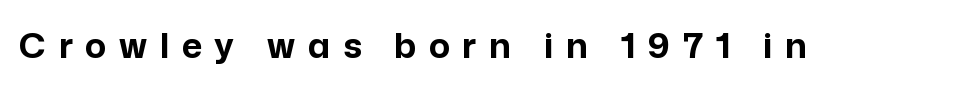
{"serif": "no", "italic": "no", "bold": "yes", "weight": "bold", "width": "normal", "stroke_contrast": "low", "x_height": "medium", "monospaced": "no", "underline": "no", "letter_spacing": "wide", "letter_spacing_em": 0.36, "glyph_px": 35}
